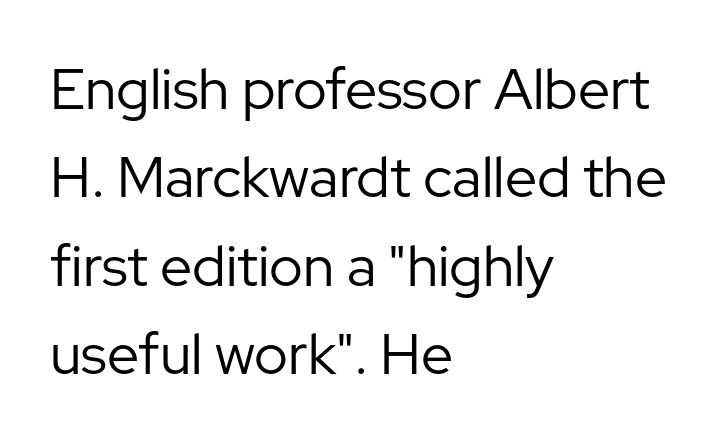
The image shows 57 px regular-weight sans-serif type, upright; set left-aligned, normal line spacing (1.55x), normal letter spacing, not underlined; low stroke contrast and a medium x-height.
